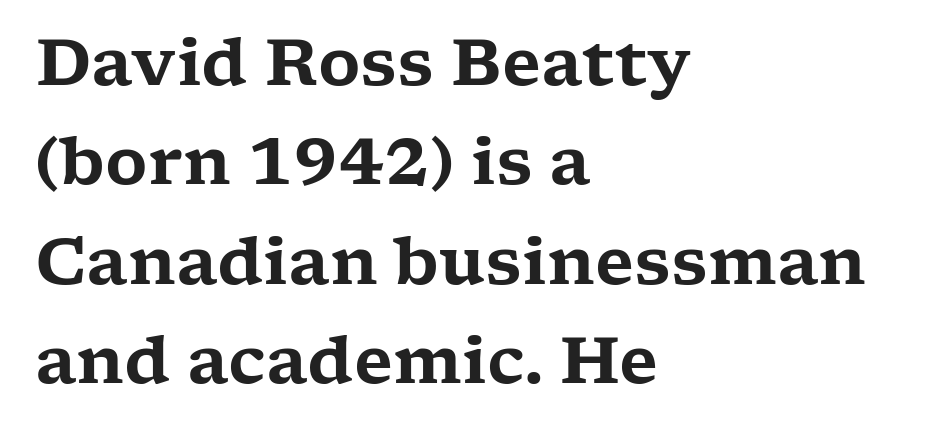
The image shows 65 px wide serif type, upright; set left-aligned, normal line spacing (1.53x), normal letter spacing, not underlined; low stroke contrast and a medium x-height.
